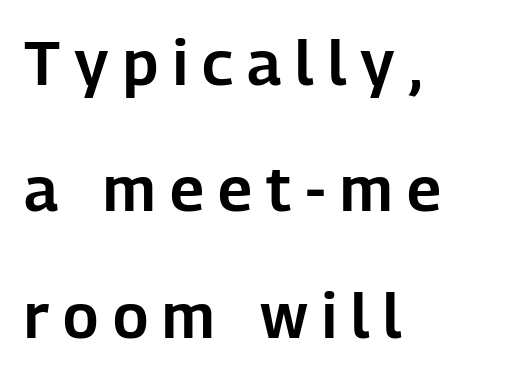
Q: Is the text italic (slanted)? A: No, it is upright.
Q: Is the typeface a serif or a sans-serif typeface? A: Sans-serif.
Q: Is the text underlined? A: No.
Q: How is the paragraph aligned? A: Left-aligned.
Q: Is the spacing between letters normal or unusually wide? A: Unusually wide.
Q: Is the spacing between lines tight, normal or loose? A: Loose.
Q: Width (condensed, normal, or wide)? A: Normal.
Q: Stroke contrast? A: Low.
Q: x-height? A: Medium.
Q: Monospaced? A: No.
